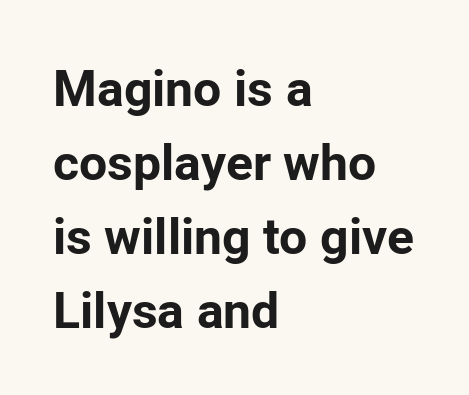
The image shows 50 px bold sans-serif type, upright; set left-aligned, normal line spacing (1.48x), normal letter spacing, not underlined; low stroke contrast and a medium x-height.
